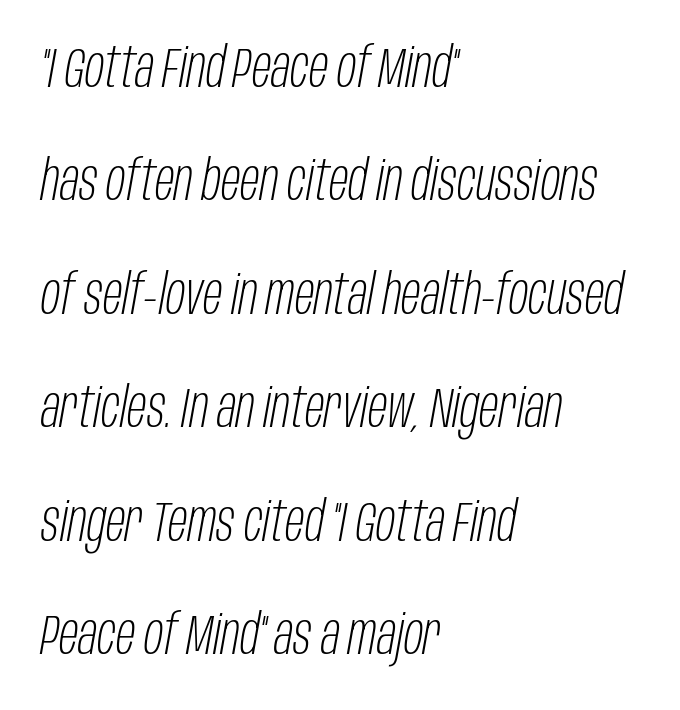
The image shows 57 px light, condensed type, italic (leaning right); set left-aligned, loose line spacing (1.99x), normal letter spacing, not underlined; low stroke contrast and a large x-height.
